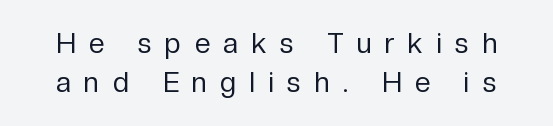
Q: Is the text bold? A: No.
Q: Is the text italic (slanted)? A: No, it is upright.
Q: Is the typeface a serif or a sans-serif typeface? A: Sans-serif.
Q: Is the text underlined? A: No.
Q: Is the spacing between letters normal or unusually wide? A: Unusually wide.
Q: Is the spacing between lines tight, normal or loose? A: Normal.
Q: Width (condensed, normal, or wide)? A: Normal.
Q: Stroke contrast? A: Low.
Q: x-height? A: Medium.
Q: Monospaced? A: No.
